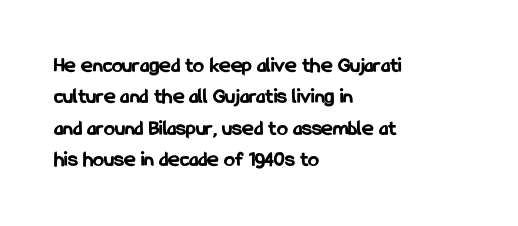
{"italic": "no", "bold": "yes", "underline": "no", "align": "left", "line_spacing": "normal", "line_spacing_ratio": 1.43, "letter_spacing": "normal", "letter_spacing_em": 0.0, "glyph_px": 22}
